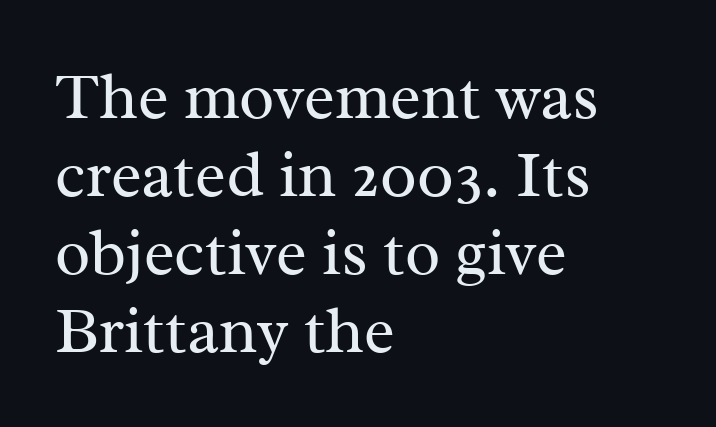
The image shows 65 px regular-weight serif type, upright; set left-aligned, line spacing 1.2x, normal letter spacing, not underlined; medium stroke contrast and a medium x-height.
